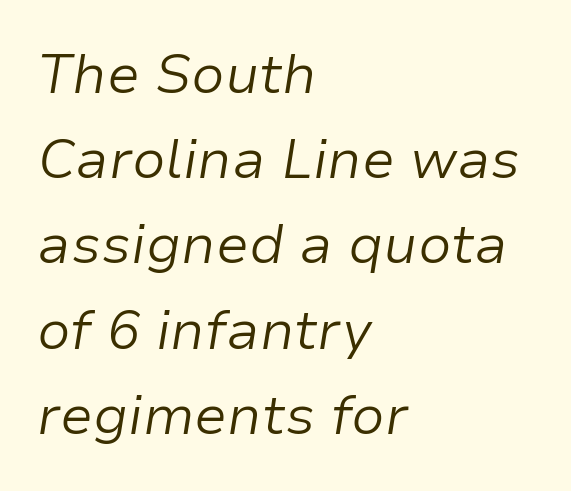
{"italic": "yes", "lean": "right", "slant_degrees": 9, "bold": "no", "weight": "light", "width": "normal", "stroke_contrast": "low", "x_height": "medium", "monospaced": "no", "underline": "no", "align": "left", "line_spacing": "normal", "line_spacing_ratio": 1.55, "letter_spacing": "normal", "letter_spacing_em": 0.0, "glyph_px": 55}
